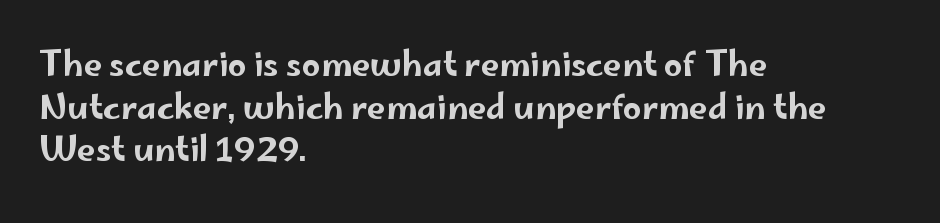
Is this a fixed-width face? No — the glyphs have proportional, varying widths. Each row of text sits above clean, open space. Horizontal bands of white between lines are of average thickness. The ragged edge is on the right, which tells us the setting is flush left. I'd call this a sans setting — the letters go barefoot. Italic: no, the glyphs are upright roman.
